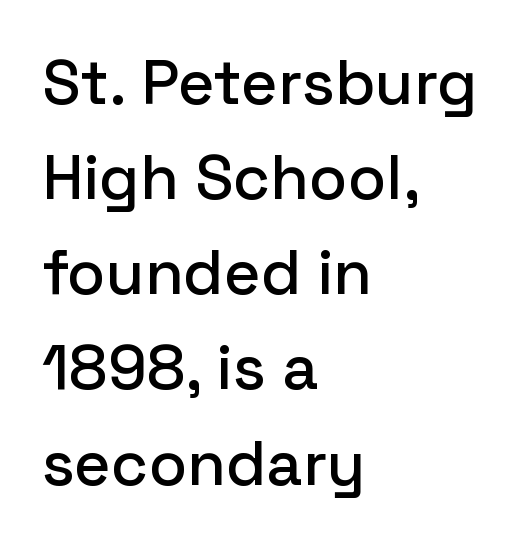
The image shows 63 px sans-serif type, upright; set left-aligned, normal line spacing (1.51x), normal letter spacing, not underlined; low stroke contrast and a medium x-height.
